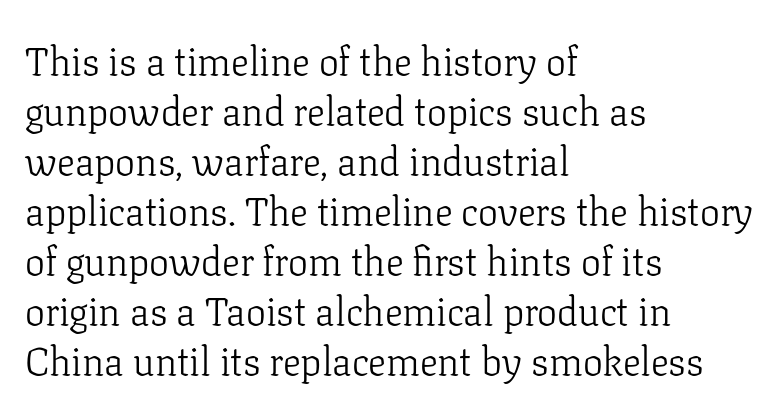
Q: Is the text bold? A: No.
Q: Is the text italic (slanted)? A: No, it is upright.
Q: Is the typeface a serif or a sans-serif typeface? A: Serif.
Q: Is the text underlined? A: No.
Q: How is the paragraph aligned? A: Left-aligned.
Q: Is the spacing between letters normal or unusually wide? A: Normal.
Q: Is the spacing between lines tight, normal or loose? A: Normal.
Q: Width (condensed, normal, or wide)? A: Normal.
Q: Stroke contrast? A: Low.
Q: x-height? A: Medium.
Q: Monospaced? A: No.
